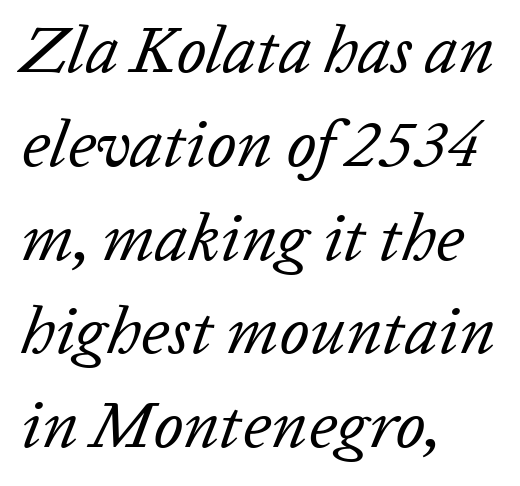
Q: Is the text bold? A: No.
Q: Is the text italic (slanted)? A: Yes, it leans right by about 20 degrees.
Q: Is the text underlined? A: No.
Q: How is the paragraph aligned? A: Left-aligned.
Q: Is the spacing between letters normal or unusually wide? A: Normal.
Q: Is the spacing between lines tight, normal or loose? A: Normal.
Q: Width (condensed, normal, or wide)? A: Normal.
Q: Stroke contrast? A: Low.
Q: x-height? A: Medium.
Q: Monospaced? A: No.
